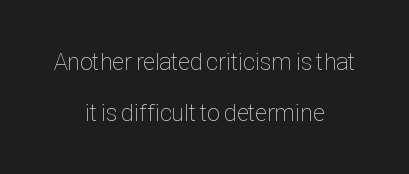
Q: Is the text bold? A: No.
Q: Is the text italic (slanted)? A: No, it is upright.
Q: Is the text underlined? A: No.
Q: How is the paragraph aligned? A: Centered.
Q: Is the spacing between letters normal or unusually wide? A: Normal.
Q: Is the spacing between lines tight, normal or loose? A: Loose.
